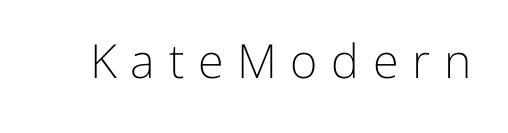
{"serif": "no", "italic": "no", "bold": "no", "weight": "light", "width": "normal", "stroke_contrast": "low", "x_height": "medium", "monospaced": "no", "underline": "no", "letter_spacing": "wide", "letter_spacing_em": 0.29, "glyph_px": 47}
